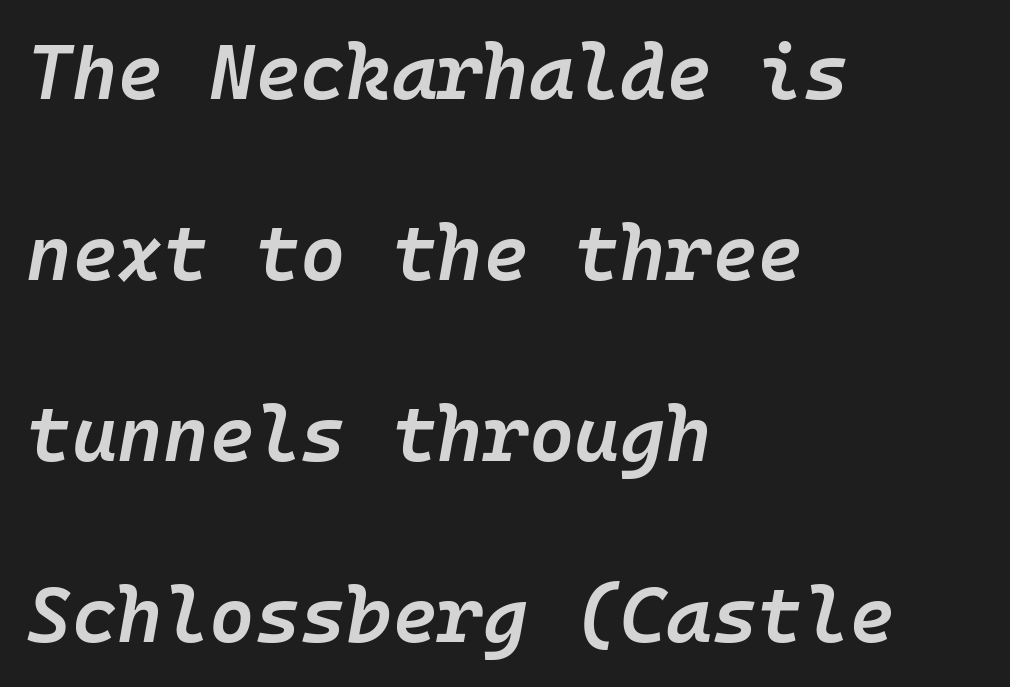
{"italic": "yes", "lean": "right", "slant_degrees": 10, "bold": "semi", "weight": "semibold", "width": "normal", "stroke_contrast": "low", "x_height": "medium", "monospaced": "yes", "underline": "no", "align": "left", "line_spacing": "loose", "line_spacing_ratio": 2.32, "letter_spacing": "normal", "letter_spacing_em": 0.0, "glyph_px": 78}
